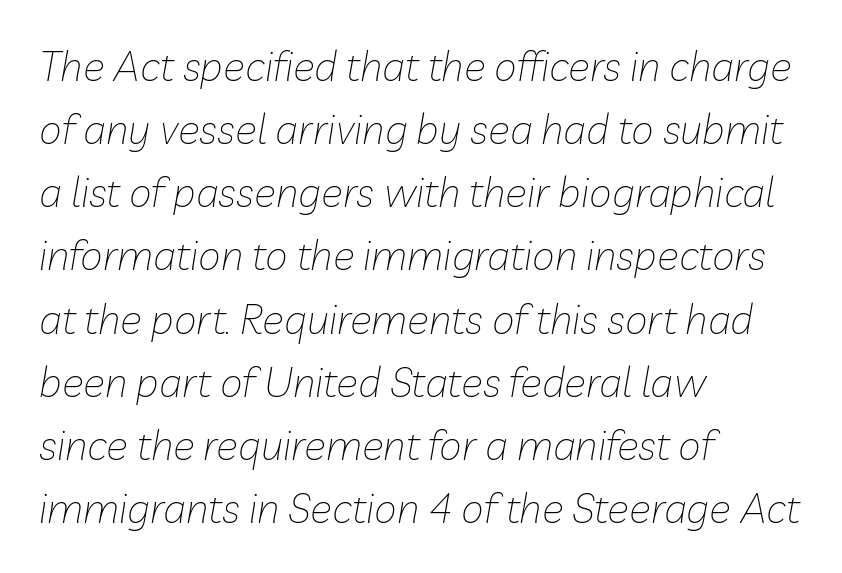
The image shows 41 px thin type, italic (leaning right); set left-aligned, normal line spacing (1.54x), normal letter spacing, not underlined; low stroke contrast and a medium x-height.
